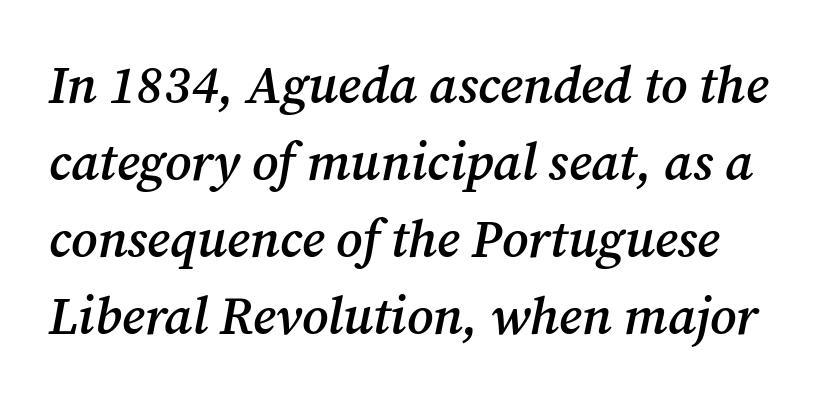
Think of a printed novel: that variable character pitch is what you see here. Is there much room between lines? A standard amount, neither cramped nor airy. Clear beneath every line of the passage. Moderately thickened strokes mark this as semibold type. The typography opts for an oblique posture over an upright one.
